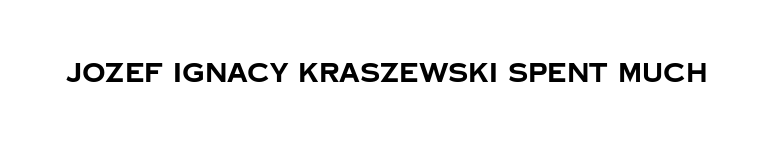
{"italic": "no", "bold": "yes", "underline": "no", "letter_spacing": "normal", "letter_spacing_em": 0.0, "glyph_px": 26}
